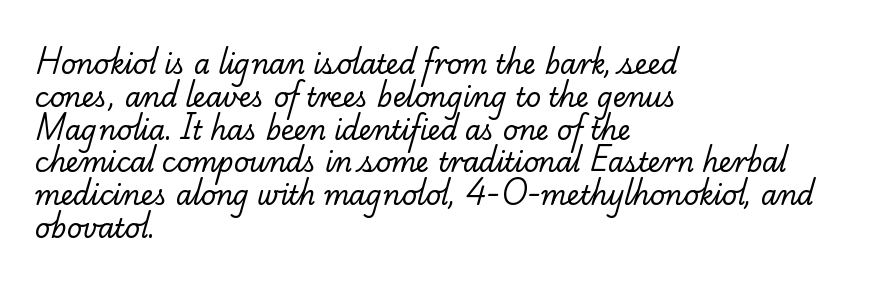
The image shows 26 px text type; set left-aligned, normal line spacing (1.26x), normal letter spacing, not underlined.
